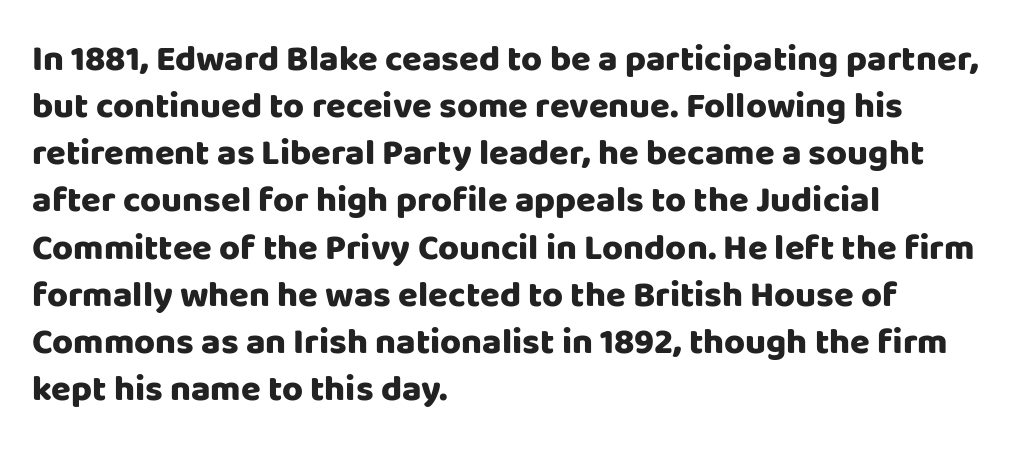
As a designer I'd log this as weight 700, bold. Here the designer chose a conventional face with non-uniform glyph widths. Look at the tracking — it's just the regular setting, nothing added. Ascenders rise straight up at ninety degrees. Where is the straight margin? On the left. Nobody drew a line under any word here.
